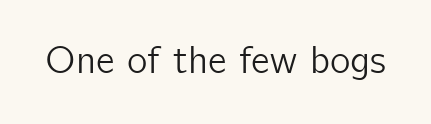
Q: Is the text italic (slanted)? A: No, it is upright.
Q: Is the typeface a serif or a sans-serif typeface? A: Sans-serif.
Q: Is the text underlined? A: No.
Q: Is the spacing between letters normal or unusually wide? A: Normal.
Q: Width (condensed, normal, or wide)? A: Normal.
Q: Stroke contrast? A: Low.
Q: x-height? A: Medium.
Q: Monospaced? A: No.
